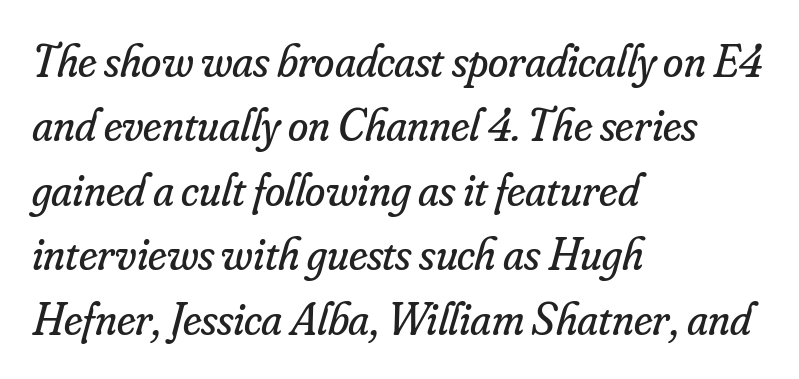
{"serif": "yes", "italic": "yes", "lean": "right", "slant_degrees": 16, "bold": "no", "weight": "regular", "width": "normal", "stroke_contrast": "low", "x_height": "small", "monospaced": "no", "underline": "no", "align": "left", "line_spacing": "normal", "line_spacing_ratio": 1.4, "letter_spacing": "normal", "letter_spacing_em": 0.0, "glyph_px": 46}
